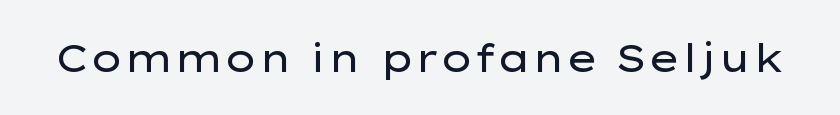
The image shows 39 px regular-weight, wide sans-serif type, upright; set normal letter spacing, not underlined; low stroke contrast and a medium x-height.
